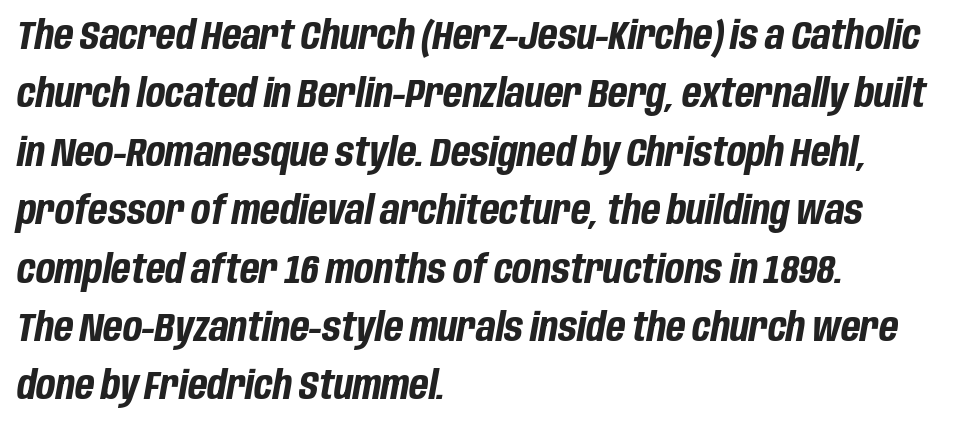
{"italic": "yes", "lean": "right", "slant_degrees": 10, "bold": "yes", "weight": "bold", "width": "condensed", "stroke_contrast": "low", "x_height": "large", "monospaced": "no", "underline": "no", "align": "left", "line_spacing": "normal", "line_spacing_ratio": 1.46, "letter_spacing": "normal", "letter_spacing_em": 0.0, "glyph_px": 40}
